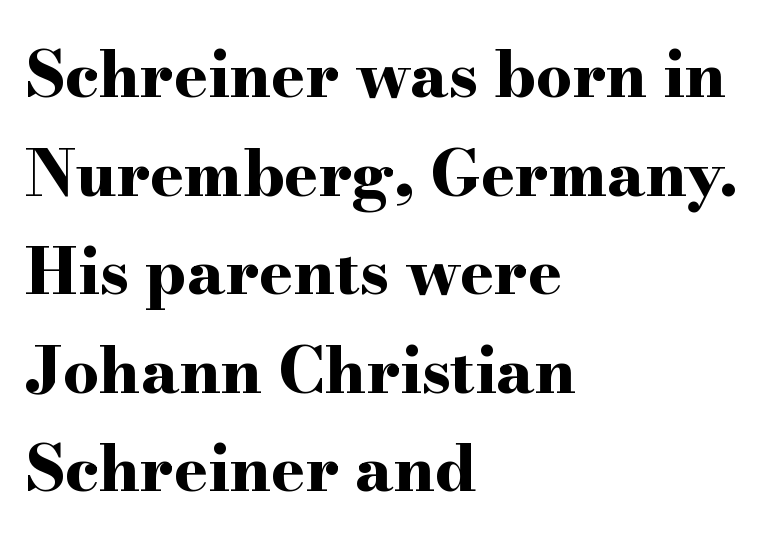
{"serif": "yes", "italic": "no", "bold": "yes", "weight": "bold", "width": "wide", "stroke_contrast": "high", "x_height": "small", "monospaced": "no", "underline": "no", "align": "left", "line_spacing": "normal", "line_spacing_ratio": 1.54, "letter_spacing": "normal", "letter_spacing_em": 0.0, "glyph_px": 64}
